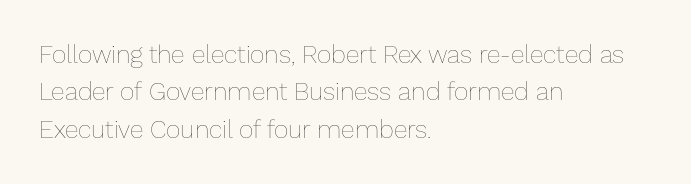
Q: Is the text bold? A: No.
Q: Is the text italic (slanted)? A: No, it is upright.
Q: Is the text underlined? A: No.
Q: How is the paragraph aligned? A: Left-aligned.
Q: Is the spacing between letters normal or unusually wide? A: Normal.
Q: Is the spacing between lines tight, normal or loose? A: Normal.
